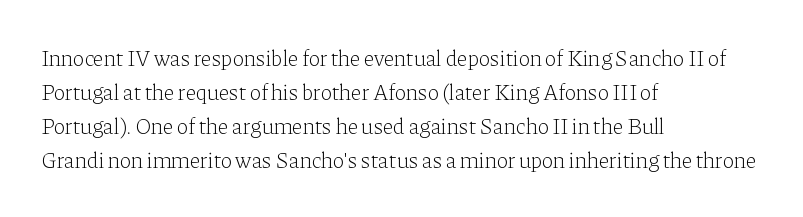
{"italic": "no", "bold": "no", "underline": "no", "align": "left", "line_spacing": "normal", "line_spacing_ratio": 1.55, "letter_spacing": "normal", "letter_spacing_em": 0.0, "glyph_px": 22}
